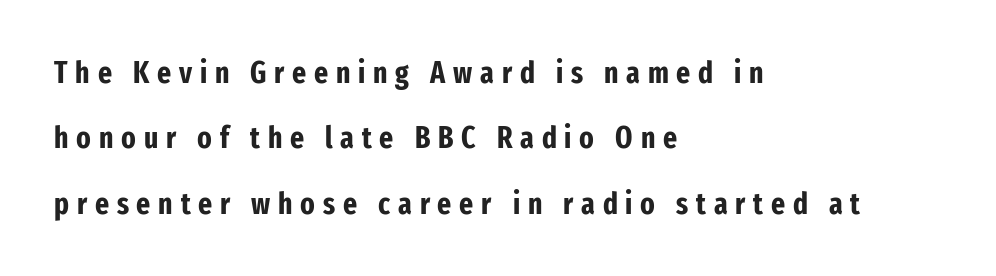
Q: Is the text bold? A: Yes.
Q: Is the text italic (slanted)? A: No, it is upright.
Q: Is the typeface a serif or a sans-serif typeface? A: Sans-serif.
Q: Is the text underlined? A: No.
Q: How is the paragraph aligned? A: Left-aligned.
Q: Is the spacing between letters normal or unusually wide? A: Unusually wide.
Q: Is the spacing between lines tight, normal or loose? A: Loose.
Q: Width (condensed, normal, or wide)? A: Condensed.
Q: Stroke contrast? A: Low.
Q: x-height? A: Medium.
Q: Monospaced? A: No.
